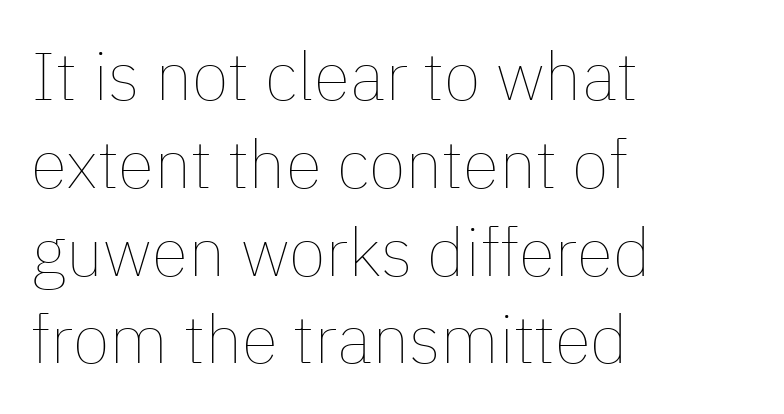
Unbolded letterforms with no extra heft. Each new line begins a customary step beneath the previous one. These lines are rendered in a variable-pitch font. The letters sit at their default tracking, neither squeezed nor spread. The letters stand upright; this is a roman face. Casual observation: everything's shoved over to the left.
